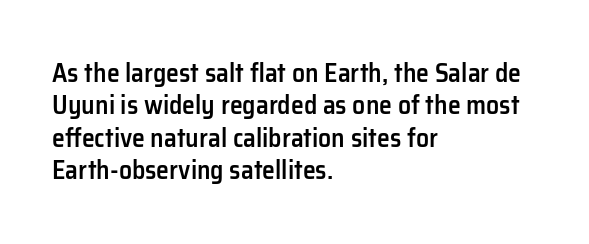
The image shows 26 px text type, upright; set left-aligned, normal line spacing (1.25x), normal letter spacing, not underlined.
